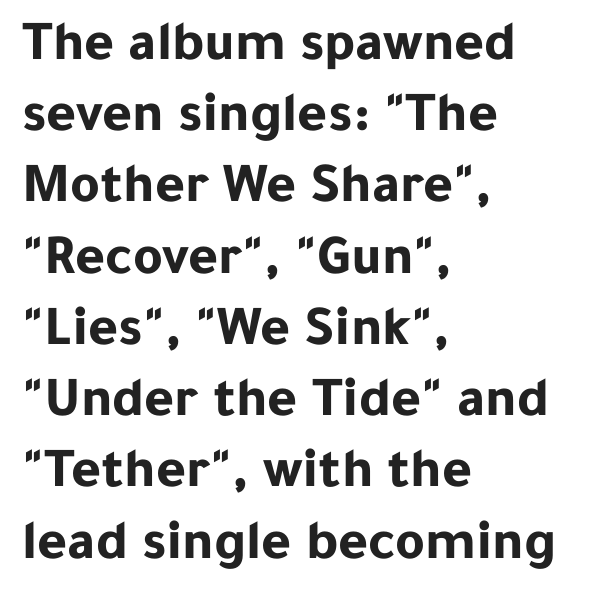
{"serif": "no", "italic": "no", "bold": "yes", "weight": "bold", "width": "normal", "stroke_contrast": "low", "x_height": "medium", "monospaced": "no", "underline": "no", "align": "left", "line_spacing": "normal", "line_spacing_ratio": 1.25, "letter_spacing": "normal", "letter_spacing_em": 0.0, "glyph_px": 57}
